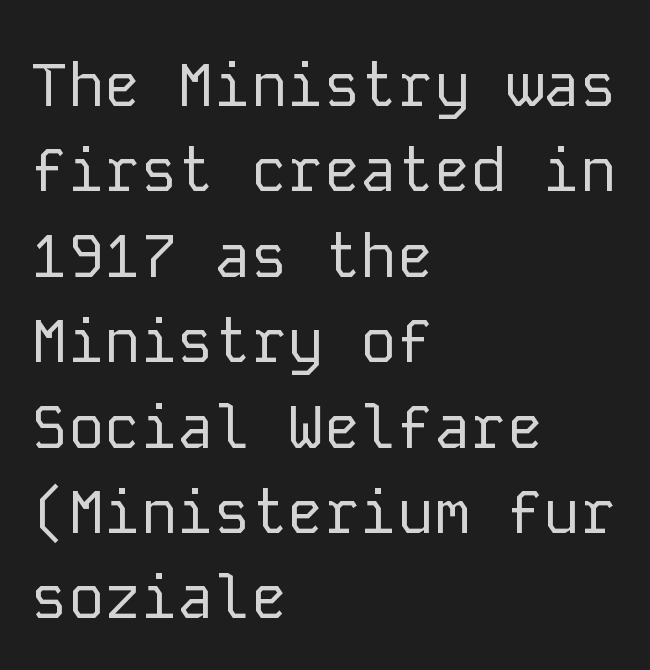
{"serif": "no", "italic": "no", "bold": "no", "weight": "regular", "width": "normal", "stroke_contrast": "low", "x_height": "medium", "monospaced": "yes", "underline": "no", "align": "left", "line_spacing": "normal", "line_spacing_ratio": 1.4, "letter_spacing": "normal", "letter_spacing_em": 0.0, "glyph_px": 61}
